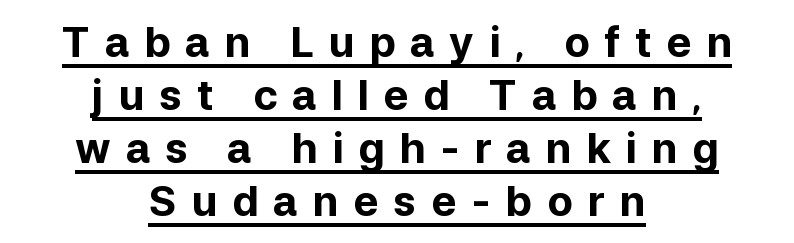
Q: Is the text bold? A: Yes.
Q: Is the text italic (slanted)? A: No, it is upright.
Q: Is the typeface a serif or a sans-serif typeface? A: Sans-serif.
Q: Is the text underlined? A: Yes.
Q: How is the paragraph aligned? A: Centered.
Q: Is the spacing between letters normal or unusually wide? A: Unusually wide.
Q: Is the spacing between lines tight, normal or loose? A: Normal.
Q: Width (condensed, normal, or wide)? A: Normal.
Q: Stroke contrast? A: Low.
Q: x-height? A: Medium.
Q: Monospaced? A: No.
